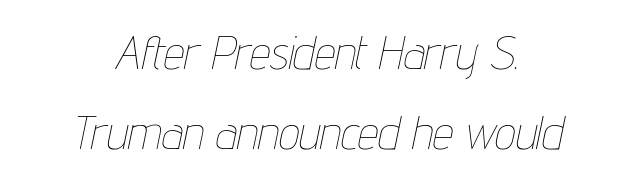
The image shows 46 px thin, condensed type, italic (leaning right); set centered, line spacing 1.73x, normal letter spacing, not underlined; low stroke contrast and a medium x-height.
